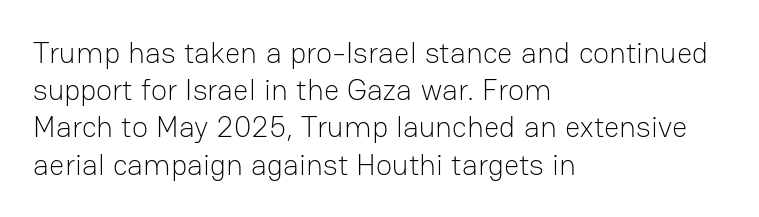
The image shows 30 px light sans-serif type, upright; set left-aligned, line spacing 1.24x, normal letter spacing, not underlined; low stroke contrast and a medium x-height.
